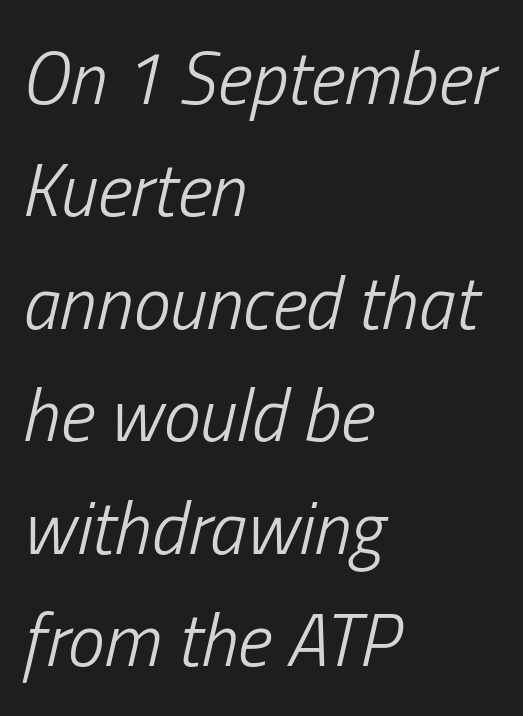
It's the slanting kind of type. The strip under each line holds only bare page. These lines are set flush left with a ragged right edge. Short note: letters normally spaced.
